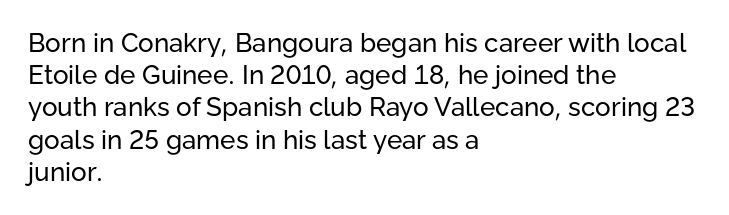
Q: Is the text bold? A: No.
Q: Is the text italic (slanted)? A: No, it is upright.
Q: Is the text underlined? A: No.
Q: How is the paragraph aligned? A: Left-aligned.
Q: Is the spacing between letters normal or unusually wide? A: Normal.
